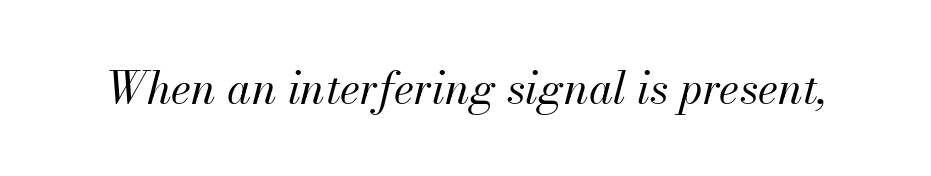
Q: Is the text bold? A: No.
Q: Is the text italic (slanted)? A: Yes, it leans right by about 13 degrees.
Q: Is the text underlined? A: No.
Q: Is the spacing between letters normal or unusually wide? A: Normal.
Q: Width (condensed, normal, or wide)? A: Normal.
Q: Stroke contrast? A: Medium.
Q: x-height? A: Small.
Q: Monospaced? A: No.
